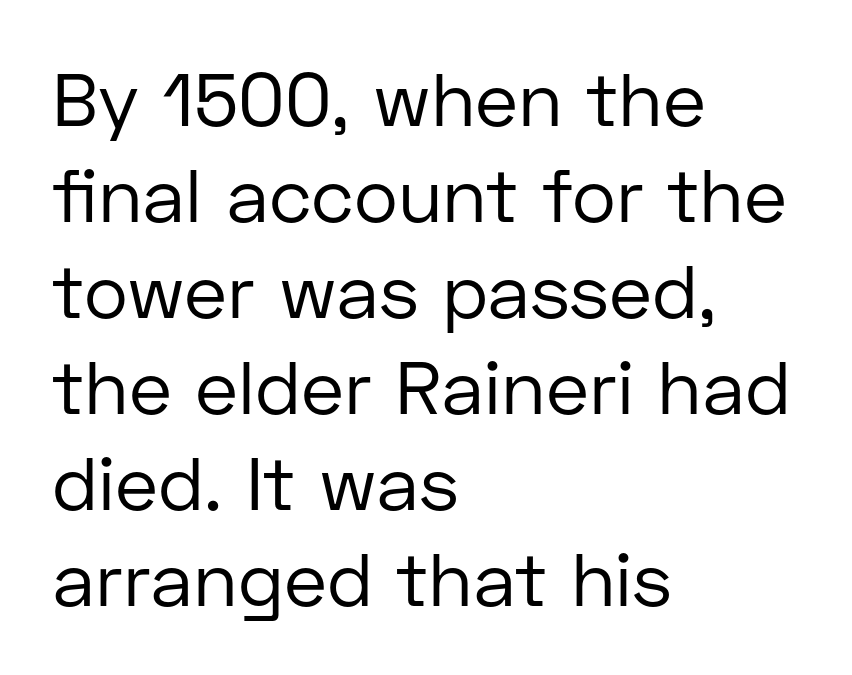
The image shows 75 px regular-weight sans-serif type, upright; set left-aligned, normal line spacing (1.28x), normal letter spacing, not underlined; low stroke contrast and a medium x-height.
